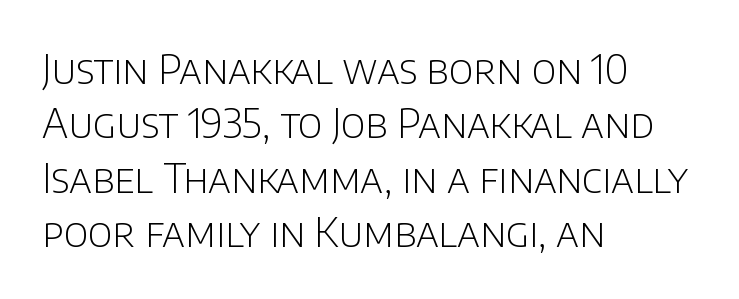
Q: Is the text bold? A: No.
Q: Is the text italic (slanted)? A: No, it is upright.
Q: Is the typeface a serif or a sans-serif typeface? A: Sans-serif.
Q: Is the text underlined? A: No.
Q: How is the paragraph aligned? A: Left-aligned.
Q: Is the spacing between letters normal or unusually wide? A: Normal.
Q: Is the spacing between lines tight, normal or loose? A: Normal.
Q: Width (condensed, normal, or wide)? A: Normal.
Q: Stroke contrast? A: Low.
Q: x-height? A: Large.
Q: Monospaced? A: No.
